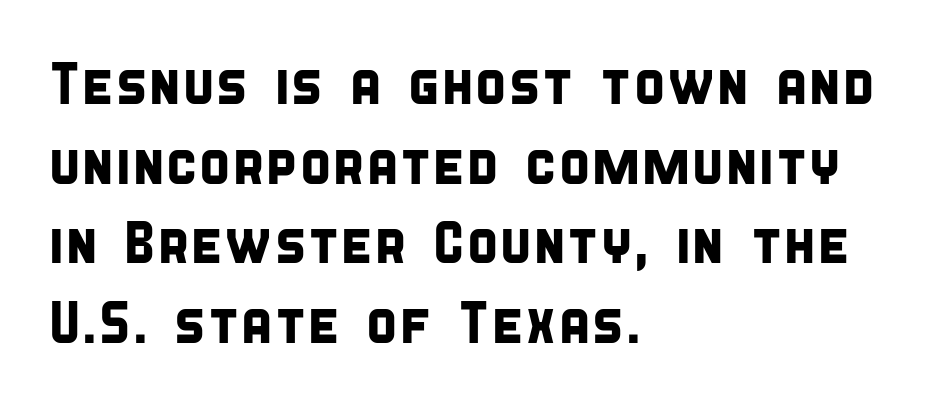
{"serif": "no", "width": "condensed", "stroke_contrast": "low", "x_height": "large", "monospaced": "no", "underline": "no", "align": "left", "line_spacing": "normal", "line_spacing_ratio": 1.35, "letter_spacing": "normal", "letter_spacing_em": 0.0, "glyph_px": 59}
